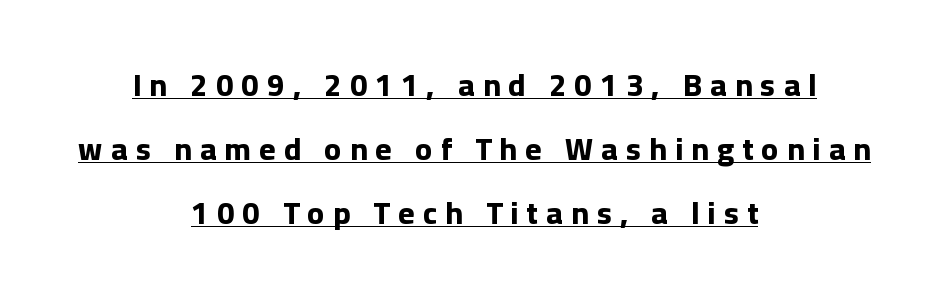
Q: Is the text bold? A: Yes.
Q: Is the text italic (slanted)? A: No, it is upright.
Q: Is the typeface a serif or a sans-serif typeface? A: Sans-serif.
Q: Is the text underlined? A: Yes.
Q: How is the paragraph aligned? A: Centered.
Q: Is the spacing between letters normal or unusually wide? A: Unusually wide.
Q: Is the spacing between lines tight, normal or loose? A: Loose.
Q: Width (condensed, normal, or wide)? A: Normal.
Q: Stroke contrast? A: Low.
Q: x-height? A: Medium.
Q: Monospaced? A: No.
